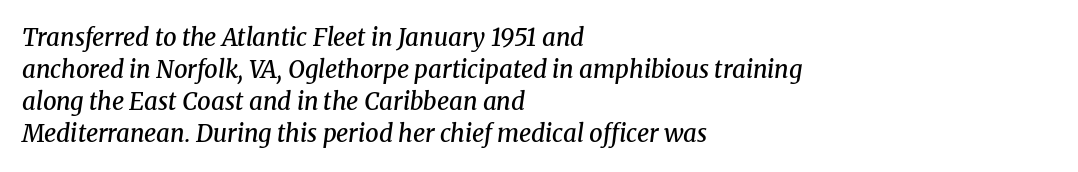
The image shows 24 px text type, italic (leaning right); set left-aligned, normal line spacing (1.34x), normal letter spacing, not underlined.
